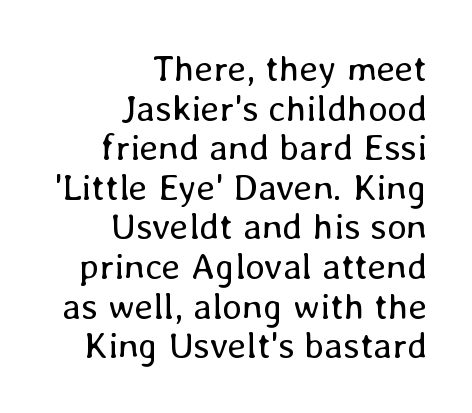
Q: Is the text bold? A: No.
Q: Is the text italic (slanted)? A: No, it is upright.
Q: Is the text underlined? A: No.
Q: How is the paragraph aligned? A: Right-aligned.
Q: Is the spacing between letters normal or unusually wide? A: Normal.
Q: Is the spacing between lines tight, normal or loose? A: Tight.
Q: Width (condensed, normal, or wide)? A: Normal.
Q: Stroke contrast? A: Low.
Q: x-height? A: Medium.
Q: Monospaced? A: No.
